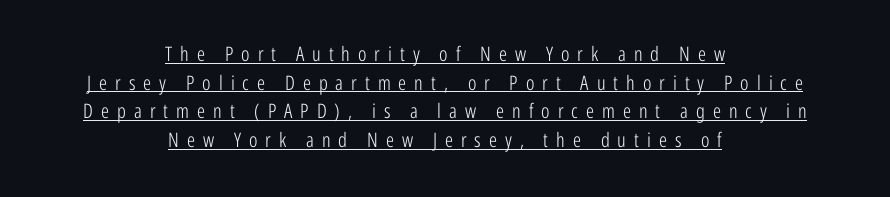
{"italic": "no", "bold": "no", "underline": "yes", "align": "center", "line_spacing": "normal", "line_spacing_ratio": 1.43, "letter_spacing": "wide", "letter_spacing_em": 0.4, "glyph_px": 20}
